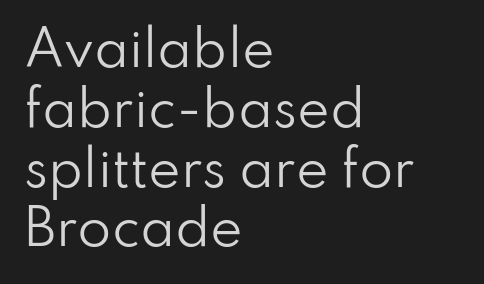
The image shows 49 px regular-weight sans-serif type, upright; set left-aligned, line spacing 1.22x, normal letter spacing, not underlined; low stroke contrast and a small x-height.
